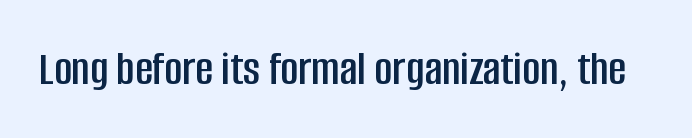
Q: Is the text italic (slanted)? A: No, it is upright.
Q: Is the typeface a serif or a sans-serif typeface? A: Sans-serif.
Q: Is the text underlined? A: No.
Q: Is the spacing between letters normal or unusually wide? A: Normal.
Q: Width (condensed, normal, or wide)? A: Condensed.
Q: Stroke contrast? A: Low.
Q: x-height? A: Large.
Q: Monospaced? A: No.
